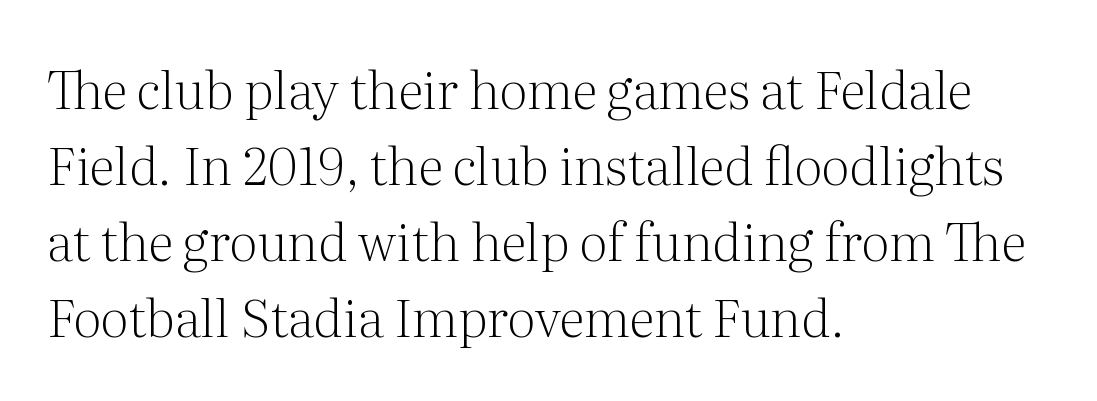
Q: Is the text bold? A: No.
Q: Is the text italic (slanted)? A: No, it is upright.
Q: Is the typeface a serif or a sans-serif typeface? A: Serif.
Q: Is the text underlined? A: No.
Q: How is the paragraph aligned? A: Left-aligned.
Q: Is the spacing between letters normal or unusually wide? A: Normal.
Q: Is the spacing between lines tight, normal or loose? A: Normal.
Q: Width (condensed, normal, or wide)? A: Normal.
Q: Stroke contrast? A: Medium.
Q: x-height? A: Medium.
Q: Monospaced? A: No.
